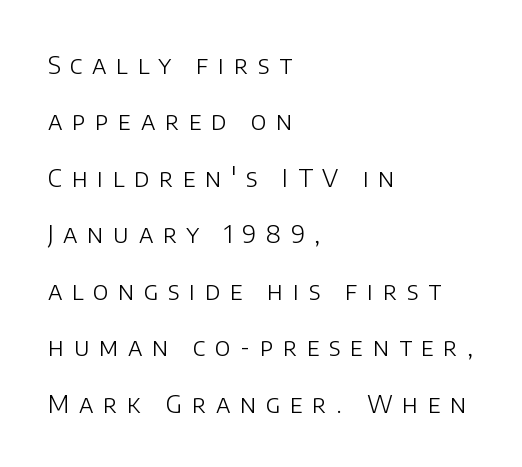
This is the regular roman posture of the typeface. The horizontal fit of the characters is loose and conspicuously gappy. Compared with a centered layout, this one pins lines to the left instead. Weight: in the light-to-regular range.
